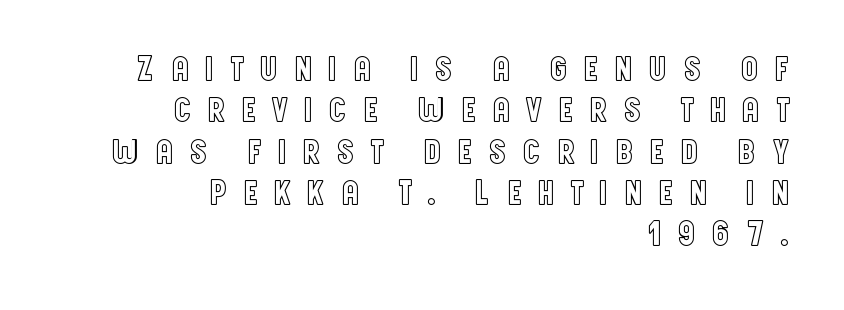
{"italic": "no", "width": "condensed", "x_height": "large", "monospaced": "no", "underline": "no", "align": "right", "line_spacing_ratio": 1.18, "letter_spacing": "wide", "letter_spacing_em": 0.44, "glyph_px": 35}
